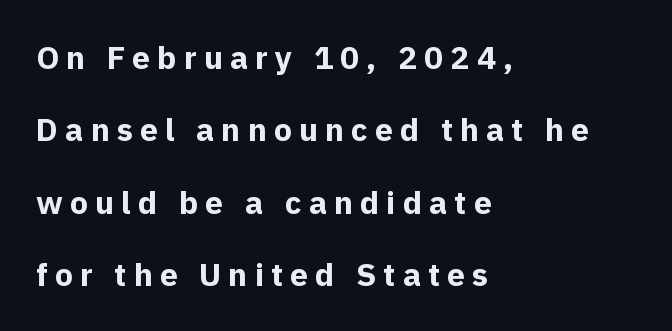
Q: Is the text bold? A: Yes.
Q: Is the text italic (slanted)? A: No, it is upright.
Q: Is the typeface a serif or a sans-serif typeface? A: Sans-serif.
Q: Is the text underlined? A: No.
Q: How is the paragraph aligned? A: Left-aligned.
Q: Is the spacing between letters normal or unusually wide? A: Unusually wide.
Q: Is the spacing between lines tight, normal or loose? A: Loose.
Q: Width (condensed, normal, or wide)? A: Normal.
Q: x-height? A: Medium.
Q: Monospaced? A: No.
